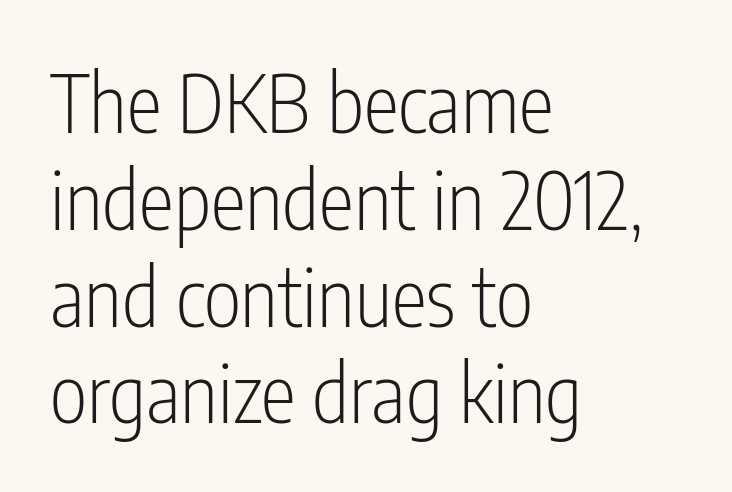
A typesetter would call this proportional, since set widths differ per character. No letter is thick-stroked: the sample isn't bold. The paragraph shown leans on its left margin. Any mark beneath the type? The region is blank. The axis of the letterforms is exactly vertical. These lines keep a tight, regular rhythm from letter to letter.
